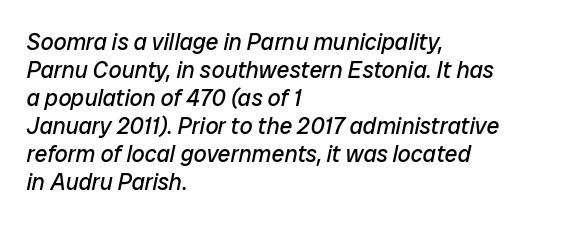
Q: Is the text bold? A: No.
Q: Is the text italic (slanted)? A: Yes, it leans right by about 12 degrees.
Q: Is the text underlined? A: No.
Q: How is the paragraph aligned? A: Left-aligned.
Q: Is the spacing between letters normal or unusually wide? A: Normal.
